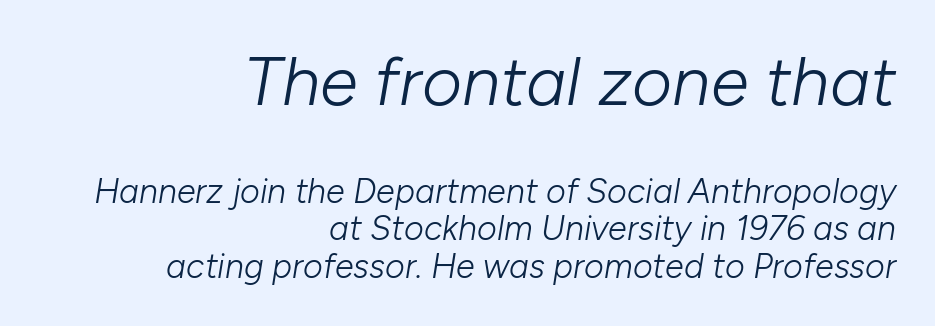
{"italic": "yes", "lean": "right", "slant_degrees": 10, "bold": "no", "weight": "light", "width": "normal", "stroke_contrast": "low", "x_height": "medium", "monospaced": "no", "underline": "no", "align": "right", "line_spacing": "tight", "line_spacing_ratio": 1.1, "letter_spacing": "normal", "letter_spacing_em": 0.0, "larger_block": "first", "size_ratio": 2.03, "glyph_px": 69}
